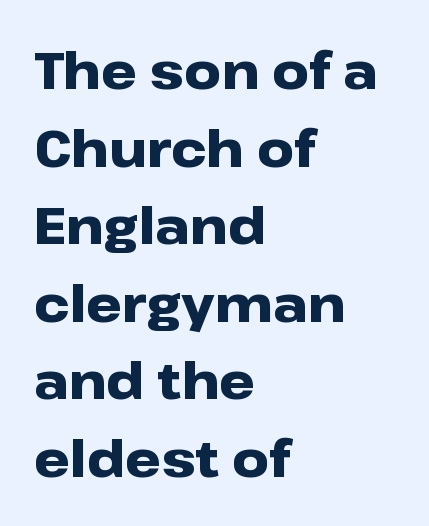
Q: Is the text bold? A: Yes.
Q: Is the text italic (slanted)? A: No, it is upright.
Q: Is the typeface a serif or a sans-serif typeface? A: Sans-serif.
Q: Is the text underlined? A: No.
Q: How is the paragraph aligned? A: Left-aligned.
Q: Is the spacing between letters normal or unusually wide? A: Normal.
Q: Is the spacing between lines tight, normal or loose? A: Normal.
Q: Width (condensed, normal, or wide)? A: Wide.
Q: Stroke contrast? A: Low.
Q: x-height? A: Medium.
Q: Monospaced? A: No.
